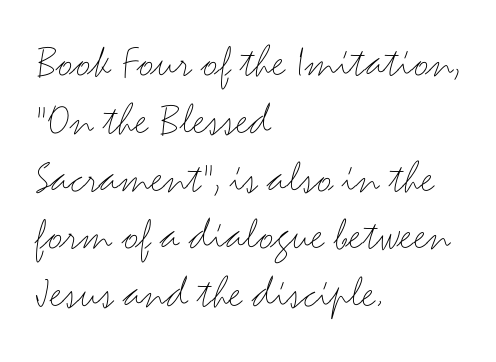
Students, note that the glyphs here touch the page at normal intervals. To sum up the face: it is a sans, with no serifs. The glyphs are unaccompanied by any horizontal stroke below them. Think standard paragraph weight, or any step lighter than that. A classic flush-left, rag-right setting is used for this passage.
